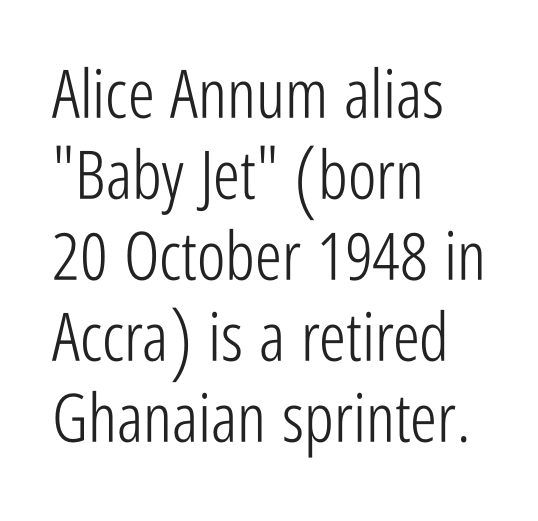
The image shows 67 px light, condensed sans-serif type, upright; set left-aligned, line spacing 1.21x, normal letter spacing, not underlined; low stroke contrast and a medium x-height.
